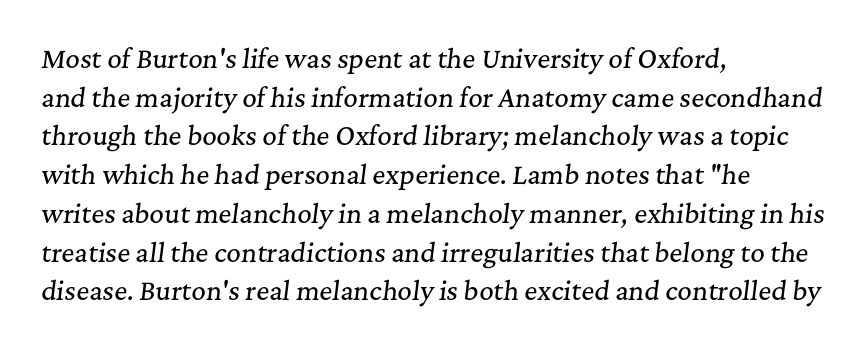
These lines stack with their left ends in a neat column. Characters are canted at an angle relative to the baseline's perpendicular. The horizontal fit of the characters is conventional and even. The specimen omits any rule beneath the text block's lines.
